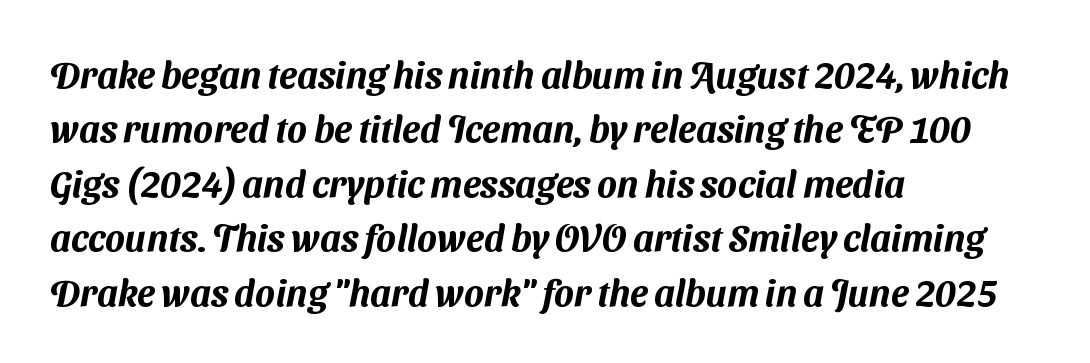
The image shows 37 px sans-serif type; set left-aligned, normal line spacing (1.47x), normal letter spacing, not underlined; medium stroke contrast and a medium x-height.
